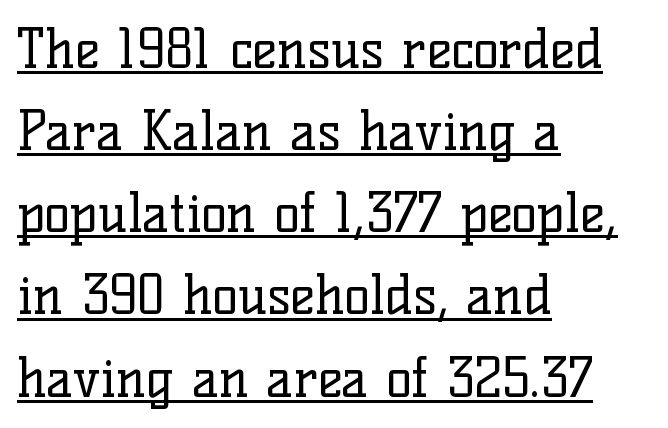
The rag falls on the right side of this text block. Looks like regular typesetting: each glyph gets only the width it needs. Style check: upright. Stroke terminals: seriffed.
